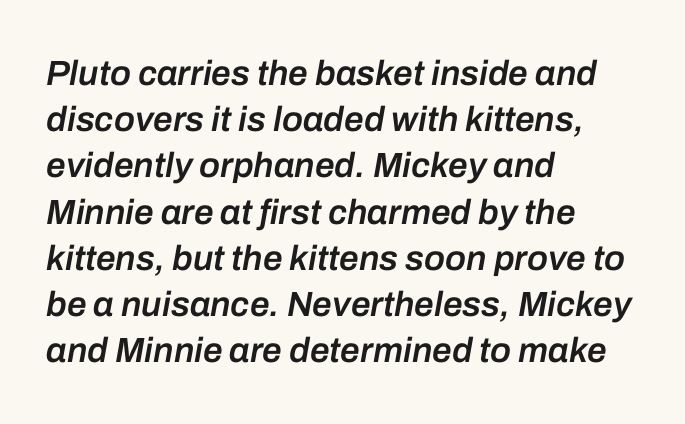
How would I describe the line gaps? Plain and ordinary. If you drew a line through each stem, it would be angled. The space beneath each line is pristine and unruled. Nothing unusual about the tracking: characters are spaced as the font intends. What weight is shown? A semibold, between regular and bold.
